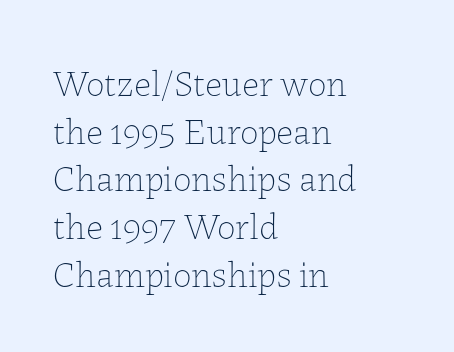
Vertical spacing — default. Short and long lines alike share a common starting point at left. Varying glyph widths throughout — classic text-font behaviour. Do the letters lean? They stand straight.
